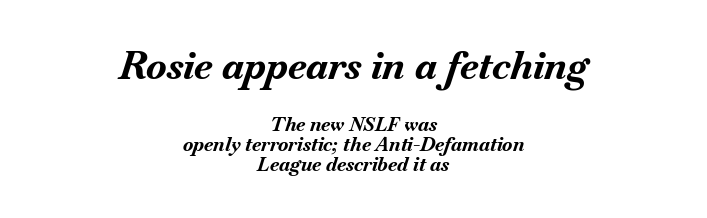
The image shows 38 px bold type, italic (leaning right); set centered, tight line spacing (1.06x), normal letter spacing, not underlined; the first (top) block is 2.0x larger; medium stroke contrast and a small x-height.
